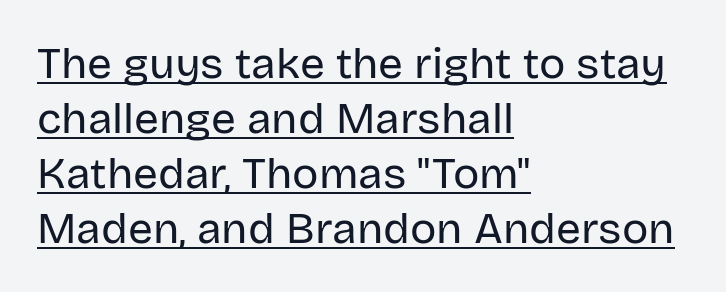
{"serif": "no", "italic": "no", "bold": "no", "weight": "regular", "width": "normal", "stroke_contrast": "low", "x_height": "large", "monospaced": "no", "underline": "yes", "align": "left", "line_spacing": "normal", "line_spacing_ratio": 1.25, "letter_spacing": "normal", "letter_spacing_em": 0.0, "glyph_px": 44}
